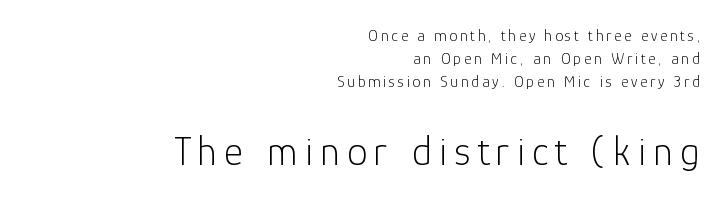
Is this a fixed-width face? No — the glyphs have proportional, varying widths. The specimen omits any rule beneath the text block's lines. No letter is thick-stroked: the sample isn't bold. The axis of the letterforms is exactly vertical. Reading down the column, the eye jumps a familiar distance to each next line. Visually the block forms a straight wall on the right and a jagged coastline on the left.
